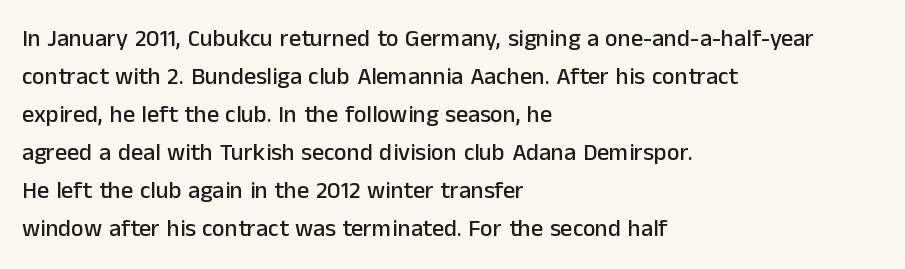
Q: Is the text italic (slanted)? A: No, it is upright.
Q: Is the text underlined? A: No.
Q: How is the paragraph aligned? A: Left-aligned.
Q: Is the spacing between letters normal or unusually wide? A: Normal.
Q: Is the spacing between lines tight, normal or loose? A: Normal.
